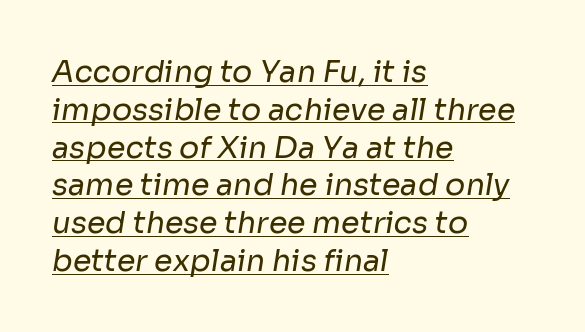
The passage shown is typed in a proportional face where columns would drift. No extra ink here — the face is not bold. Reading down the block, your eye returns to a fixed left position each line. Nothing sits at the stroke ends, so this counts as sans-serif.
